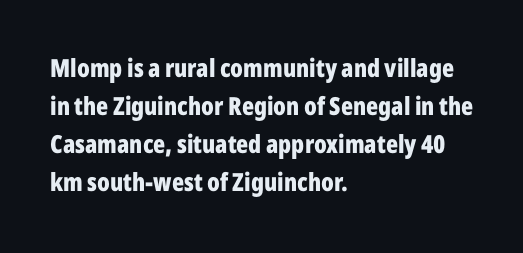
The image shows 25 px bold type, upright; set left-aligned, normal line spacing (1.52x), normal letter spacing, not underlined.
